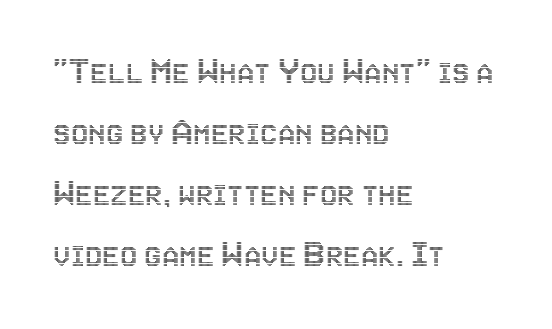
{"italic": "no", "width": "condensed", "x_height": "large", "monospaced": "no", "underline": "no", "align": "left", "line_spacing": "normal", "line_spacing_ratio": 1.56, "letter_spacing": "normal", "letter_spacing_em": 0.0, "glyph_px": 39}
